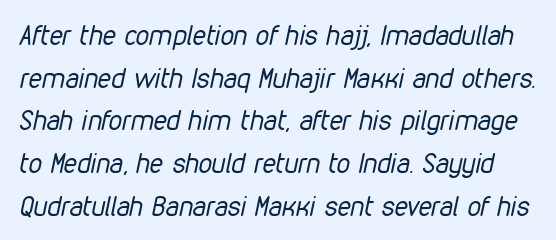
{"italic": "yes", "lean": "right", "slant_degrees": 12, "bold": "no", "underline": "no", "line_spacing": "normal", "line_spacing_ratio": 1.58, "letter_spacing": "normal", "letter_spacing_em": 0.0, "glyph_px": 27}
